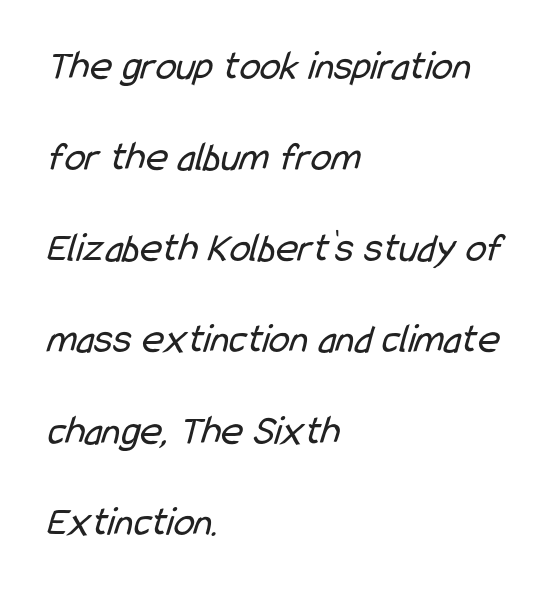
The image shows 42 px regular-weight, condensed sans-serif type; set left-aligned, loose line spacing (2.17x), normal letter spacing, not underlined; low stroke contrast and a medium x-height.
